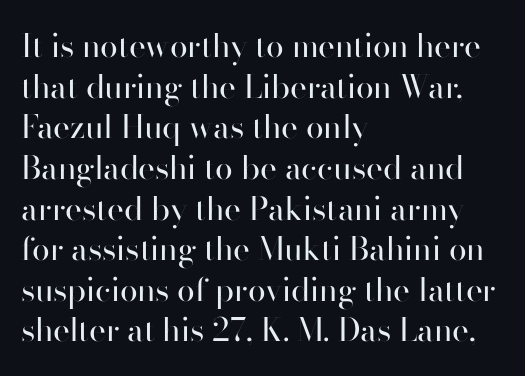
The image shows 32 px regular-weight sans-serif type, upright; set left-aligned, normal line spacing (1.27x), normal letter spacing, not underlined; high stroke contrast and a small x-height.
